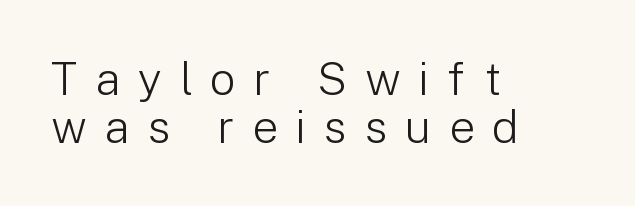
Q: Is the text bold? A: No.
Q: Is the text italic (slanted)? A: No, it is upright.
Q: Is the typeface a serif or a sans-serif typeface? A: Sans-serif.
Q: Is the text underlined? A: No.
Q: How is the paragraph aligned? A: Left-aligned.
Q: Is the spacing between letters normal or unusually wide? A: Unusually wide.
Q: Is the spacing between lines tight, normal or loose? A: Tight.
Q: Width (condensed, normal, or wide)? A: Normal.
Q: Stroke contrast? A: Low.
Q: x-height? A: Medium.
Q: Monospaced? A: No.
